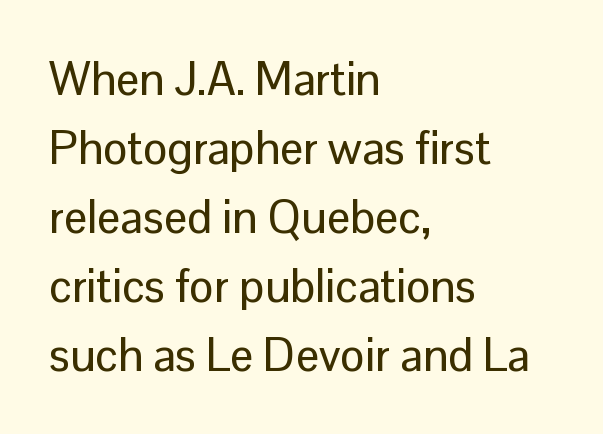
Varying glyph widths throughout — classic text-font behaviour. Compared with typical paragraphs, the rows here are spaced about the same. No extra tracking has been applied to these lines. The strip under each line holds only bare page.
